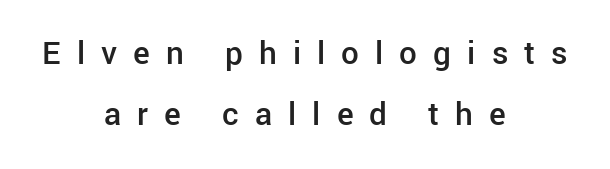
Q: Is the text bold? A: Semi-bold.
Q: Is the text italic (slanted)? A: No, it is upright.
Q: Is the typeface a serif or a sans-serif typeface? A: Sans-serif.
Q: Is the text underlined? A: No.
Q: How is the paragraph aligned? A: Centered.
Q: Is the spacing between letters normal or unusually wide? A: Unusually wide.
Q: Width (condensed, normal, or wide)? A: Normal.
Q: Stroke contrast? A: Low.
Q: x-height? A: Medium.
Q: Monospaced? A: No.
